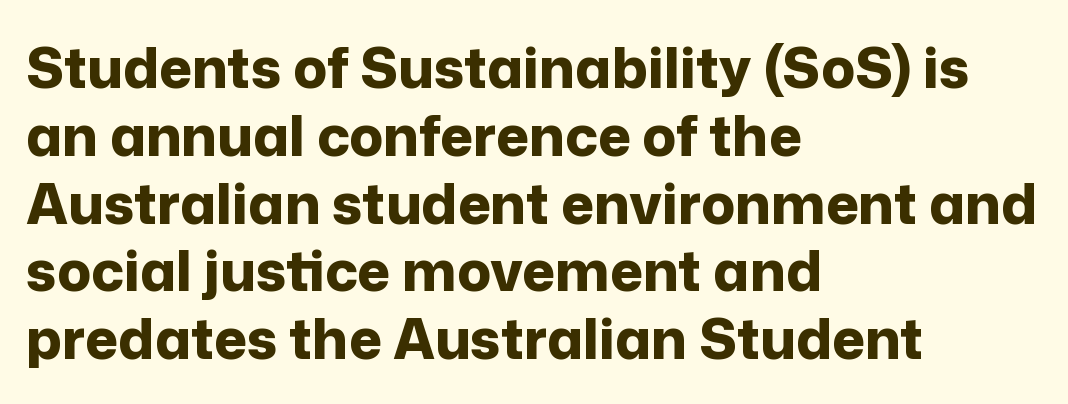
{"serif": "no", "italic": "no", "bold": "yes", "weight": "bold", "width": "normal", "stroke_contrast": "low", "x_height": "medium", "monospaced": "no", "underline": "no", "align": "left", "line_spacing_ratio": 1.21, "letter_spacing": "normal", "letter_spacing_em": 0.0, "glyph_px": 56}
